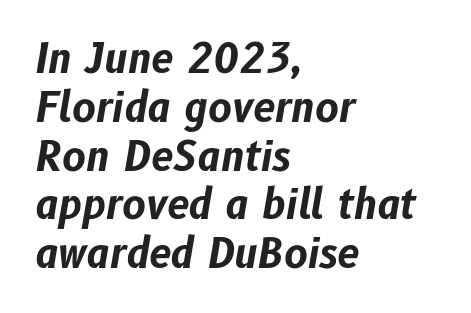
{"italic": "yes", "lean": "right", "slant_degrees": 10, "bold": "yes", "weight": "bold", "width": "normal", "stroke_contrast": "low", "x_height": "medium", "monospaced": "no", "underline": "no", "align": "left", "line_spacing_ratio": 1.22, "letter_spacing": "normal", "letter_spacing_em": 0.0, "glyph_px": 40}
